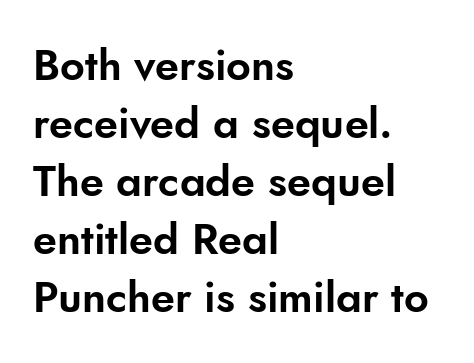
The image shows 43 px sans-serif type, upright; set left-aligned, normal line spacing (1.35x), normal letter spacing, not underlined; low stroke contrast and a small x-height.
